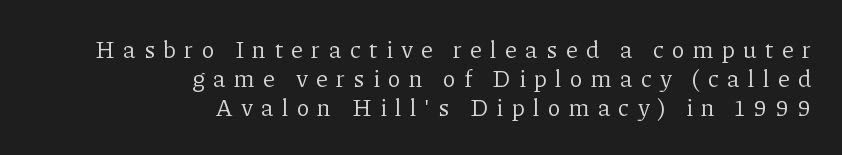
Q: Is the text bold? A: No.
Q: Is the text italic (slanted)? A: No, it is upright.
Q: Is the text underlined? A: No.
Q: How is the paragraph aligned? A: Right-aligned.
Q: Is the spacing between letters normal or unusually wide? A: Unusually wide.
